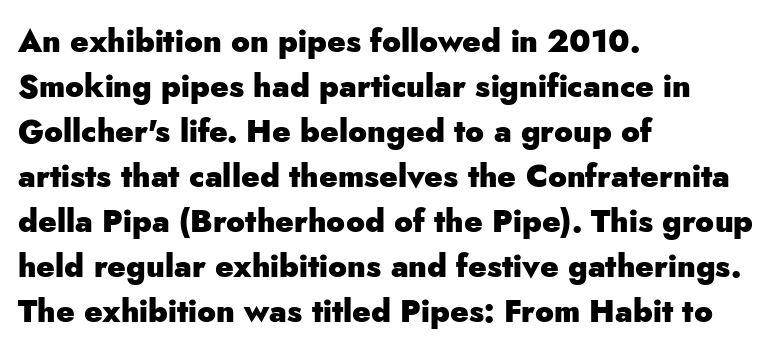
{"serif": "no", "italic": "no", "bold": "yes", "weight": "heavy", "width": "normal", "stroke_contrast": "low", "x_height": "small", "monospaced": "no", "underline": "no", "align": "left", "line_spacing": "normal", "line_spacing_ratio": 1.45, "letter_spacing": "normal", "letter_spacing_em": 0.0, "glyph_px": 31}
